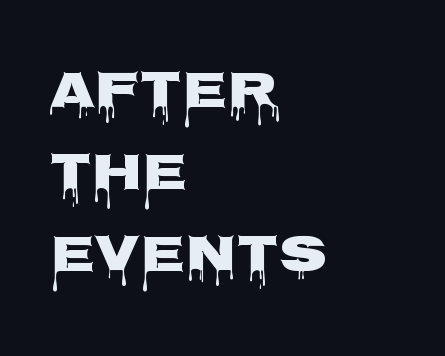
This is sans-serif lettering, the kind often seen on screens and signage. Each letter keeps its own natural width here, so spacing adapts to shape. This is the regular roman posture of the typeface. Lines of text with bare space underneath. There is no visible air inserted between adjacent glyphs.
